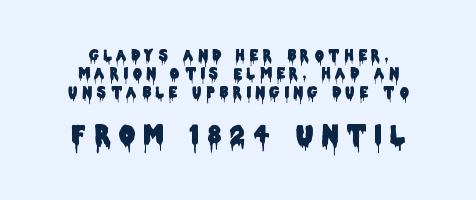
Q: Is the text italic (slanted)? A: No, it is upright.
Q: Is the text underlined? A: No.
Q: How is the paragraph aligned? A: Centered.
Q: Is the spacing between letters normal or unusually wide? A: Unusually wide.
Q: Is the spacing between lines tight, normal or loose? A: Normal.
Q: Which block of text is set in a larger size, the first (top) or the second (bottom)? A: The second (bottom) one.
